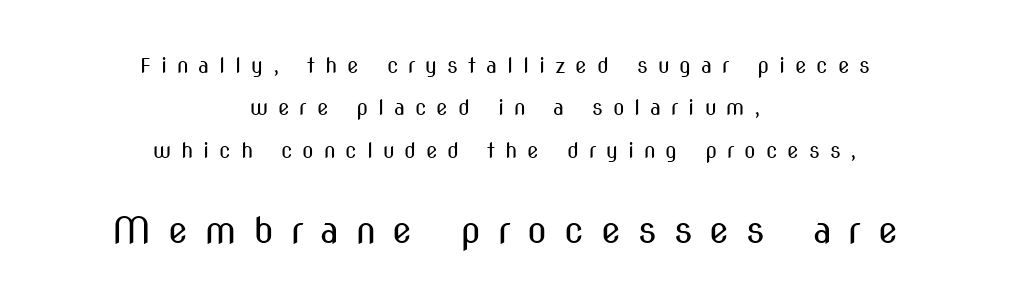
The image shows 36 px regular-weight, condensed sans-serif type, upright; set centered, loose line spacing (2.02x), unusually wide letter spacing (+0.47 em), not underlined; the second (bottom) block is 1.71x larger; medium stroke contrast and a medium x-height.
